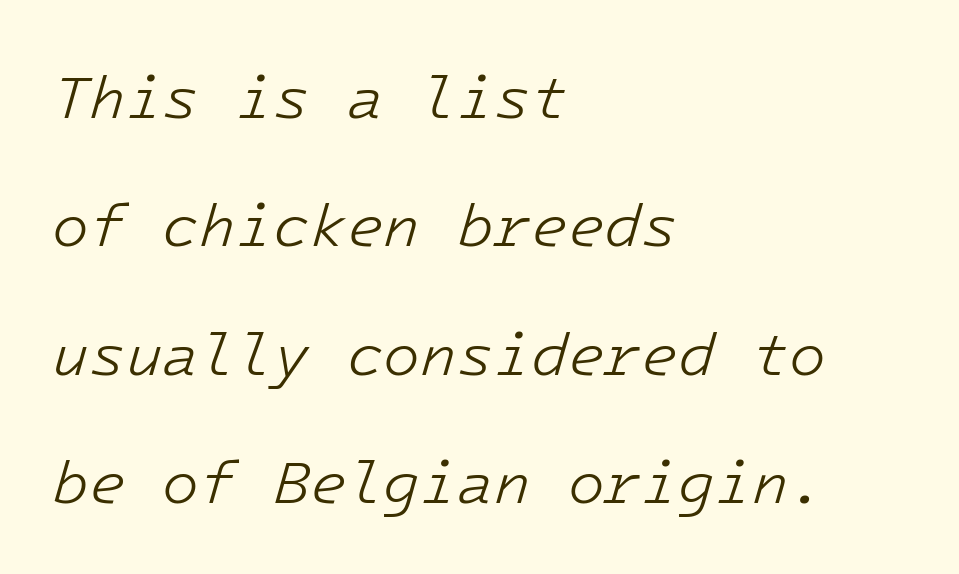
Q: Is the text bold? A: No.
Q: Is the text italic (slanted)? A: Yes, it leans right by about 16 degrees.
Q: Is the text underlined? A: No.
Q: How is the paragraph aligned? A: Left-aligned.
Q: Is the spacing between letters normal or unusually wide? A: Normal.
Q: Is the spacing between lines tight, normal or loose? A: Loose.
Q: Width (condensed, normal, or wide)? A: Normal.
Q: Stroke contrast? A: Low.
Q: x-height? A: Medium.
